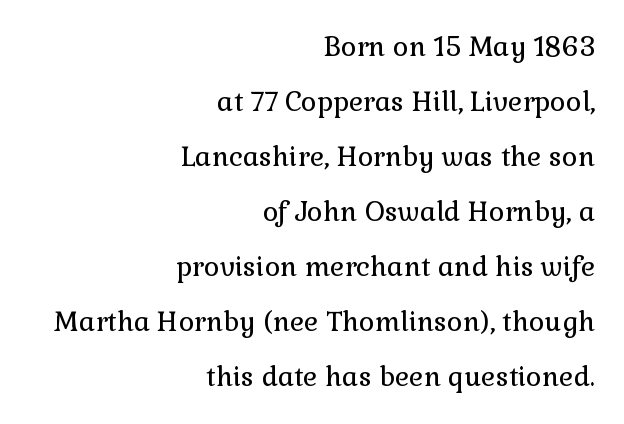
Baseline-to-baseline distance is far greater than the letter height. The font is comparable to plain body text, perhaps lighter. Honestly, the letter spacing is just normal — you wouldn't notice it. Clear beneath every line of the passage. No italicization has been applied; the sample stays upright.
